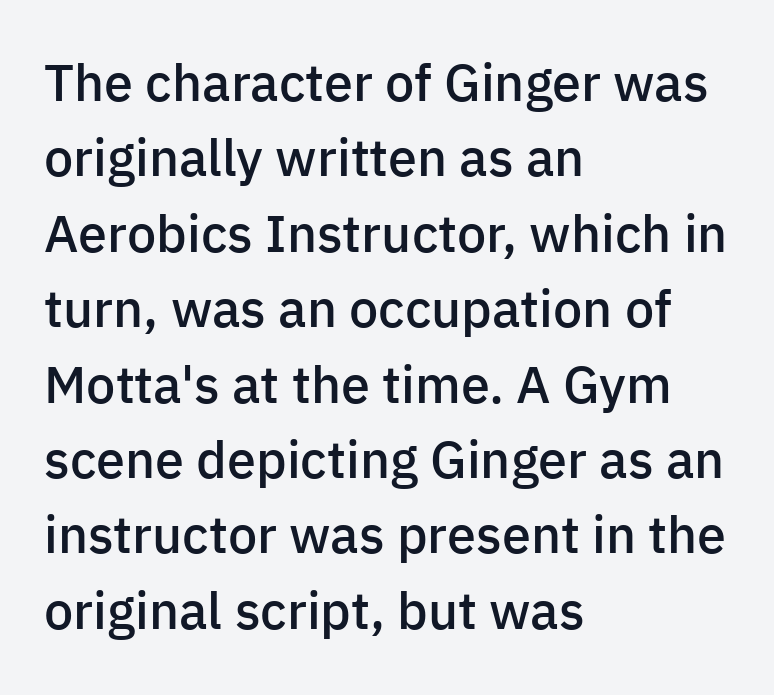
Q: Is the text bold? A: Semi-bold.
Q: Is the text italic (slanted)? A: No, it is upright.
Q: Is the typeface a serif or a sans-serif typeface? A: Sans-serif.
Q: Is the text underlined? A: No.
Q: How is the paragraph aligned? A: Left-aligned.
Q: Is the spacing between letters normal or unusually wide? A: Normal.
Q: Is the spacing between lines tight, normal or loose? A: Normal.
Q: Width (condensed, normal, or wide)? A: Normal.
Q: Stroke contrast? A: Low.
Q: x-height? A: Medium.
Q: Monospaced? A: No.
